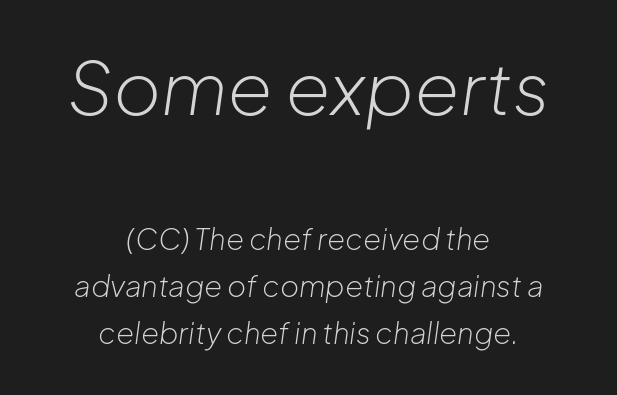
Q: Is the text bold? A: No.
Q: Is the text italic (slanted)? A: Yes, it leans right by about 8 degrees.
Q: Is the text underlined? A: No.
Q: How is the paragraph aligned? A: Centered.
Q: Is the spacing between letters normal or unusually wide? A: Normal.
Q: Is the spacing between lines tight, normal or loose? A: Normal.
Q: Which block of text is set in a larger size, the first (top) or the second (bottom)? A: The first (top) one.
Q: Width (condensed, normal, or wide)? A: Normal.
Q: Stroke contrast? A: Low.
Q: x-height? A: Medium.
Q: Monospaced? A: No.
